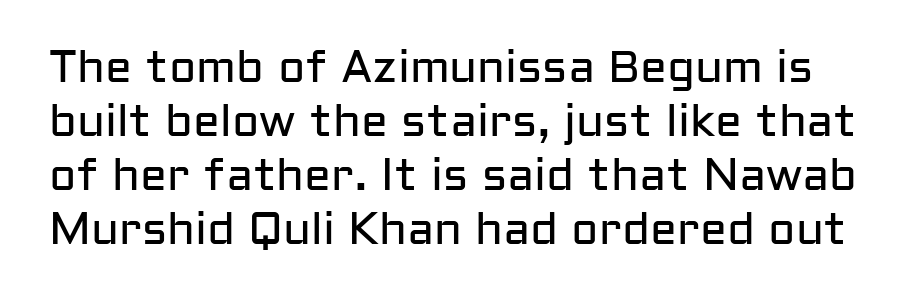
The image shows 45 px regular-weight sans-serif type, upright; set line spacing 1.2x, normal letter spacing, not underlined; low stroke contrast and a medium x-height.
